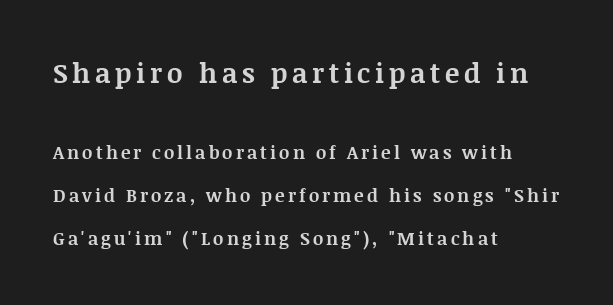
The image shows 27 px bold type, upright; set left-aligned, loose line spacing (2.39x), not underlined; the first (top) block is 1.5x larger.
